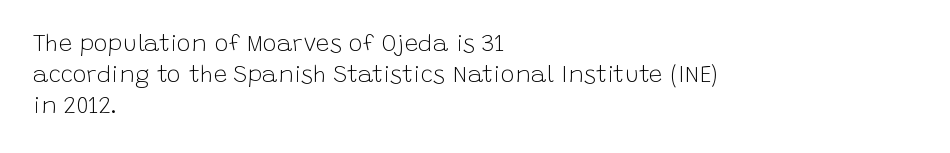
The image shows 24 px text type, upright; set left-aligned, normal line spacing (1.29x), normal letter spacing, not underlined.
